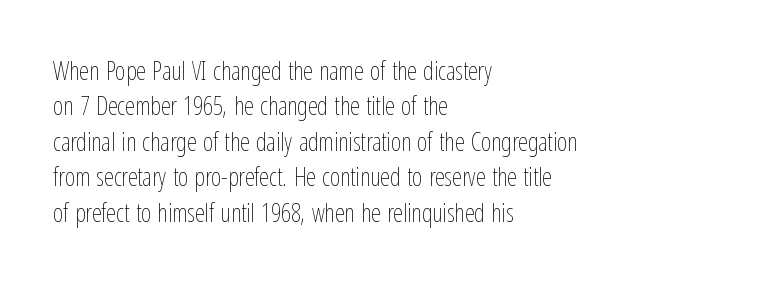
The image shows 25 px text type, upright; set left-aligned, normal line spacing (1.42x), normal letter spacing, not underlined.
